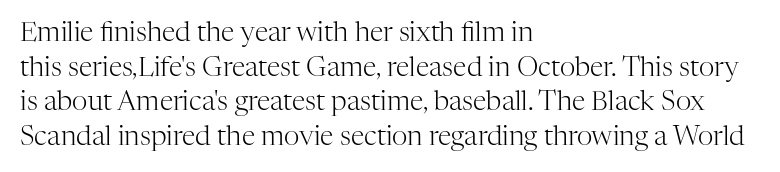
Q: Is the text bold? A: No.
Q: Is the text italic (slanted)? A: No, it is upright.
Q: Is the text underlined? A: No.
Q: How is the paragraph aligned? A: Left-aligned.
Q: Is the spacing between letters normal or unusually wide? A: Normal.
Q: Is the spacing between lines tight, normal or loose? A: Normal.
